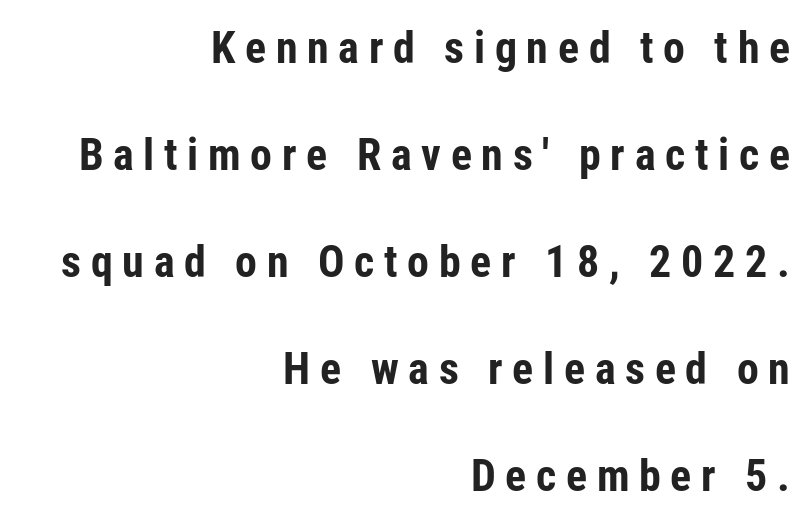
The image shows 44 px bold, condensed sans-serif type, upright; set right-aligned, loose line spacing (2.43x), unusually wide letter spacing (+0.22 em), not underlined; low stroke contrast and a medium x-height.
